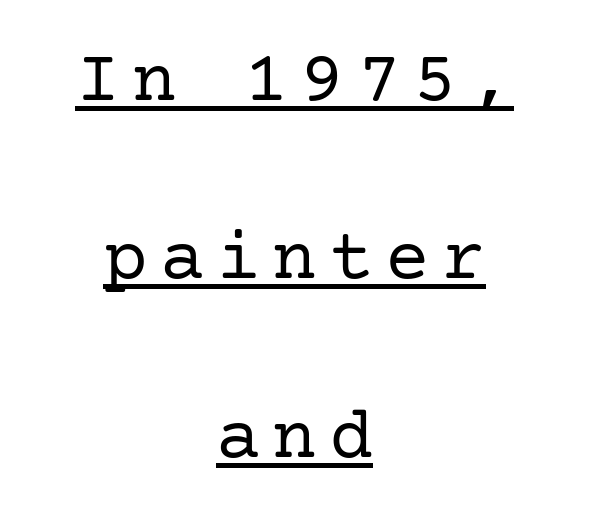
This is not heavy type; no bold has been used. Every character sits straight up, as roman type does. Each letter's strokes conclude with small projecting serifs. Which margin do the lines hug? Neither — every line sits in the middle. Has an underline been added? It has. The designer dialed line spacing up above the default.
